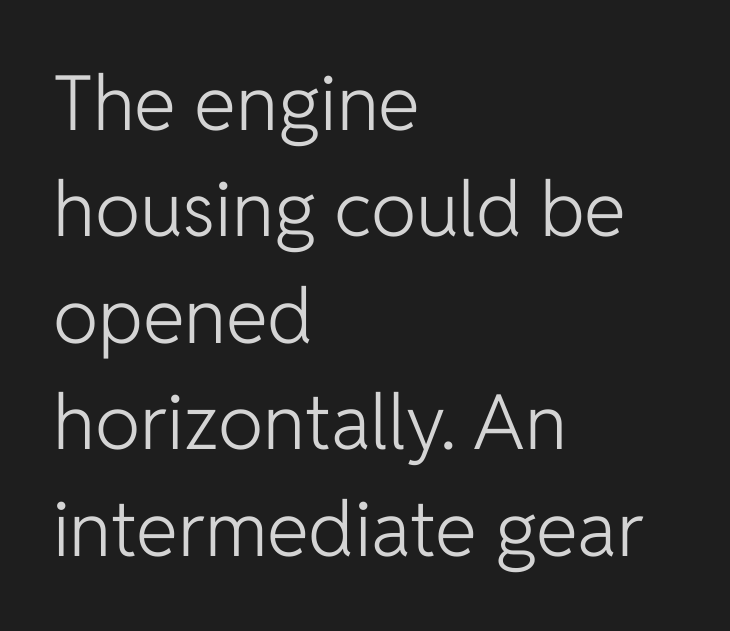
These lines were composed using upright roman letters. The typesetting does not lean heavy: it is not bold. Typographically, this falls in the sans-serif category. Compared with a centered layout, this one pins lines to the left instead. If you measured baseline to baseline, you'd find a middling distance.
